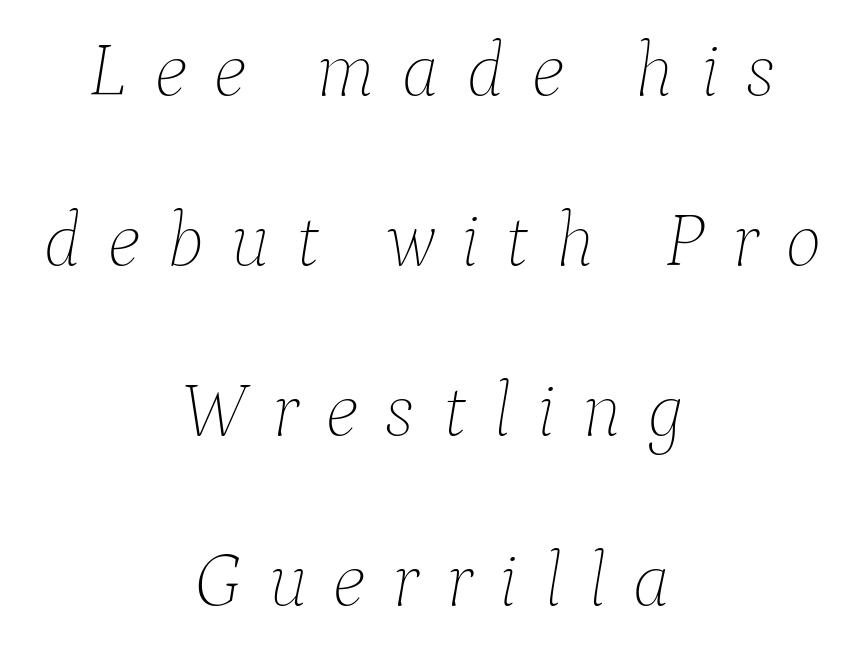
The image shows 78 px thin type, italic (leaning right); set centered, loose line spacing (2.18x), unusually wide letter spacing (+0.33 em), not underlined; low stroke contrast and a medium x-height.
